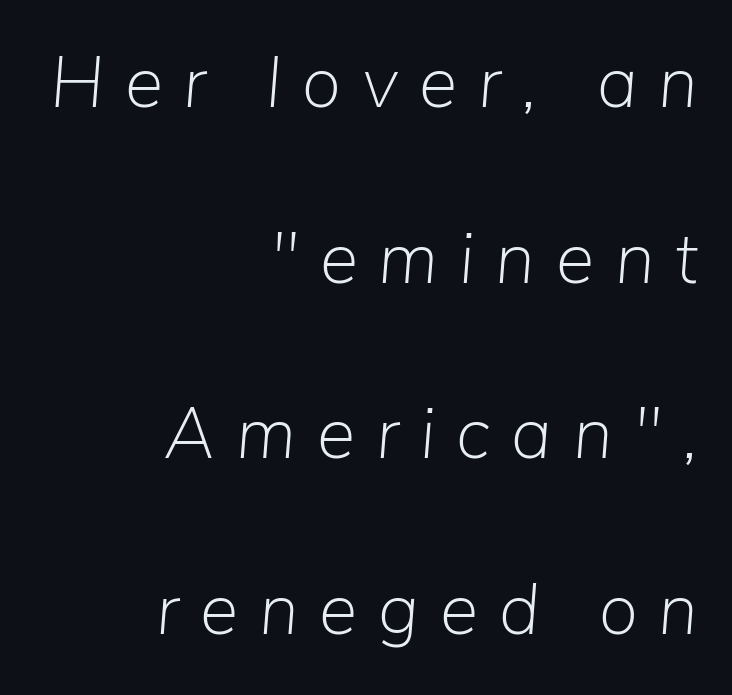
The image shows 72 px light type, italic (leaning right); set right-aligned, loose line spacing (2.44x), unusually wide letter spacing (+0.29 em), not underlined; low stroke contrast and a medium x-height.
